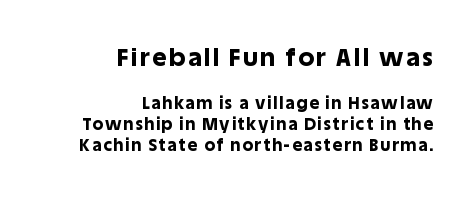
Q: Is the text bold? A: Yes.
Q: Is the text italic (slanted)? A: No, it is upright.
Q: Is the text underlined? A: No.
Q: How is the paragraph aligned? A: Right-aligned.
Q: Which block of text is set in a larger size, the first (top) or the second (bottom)? A: The first (top) one.
